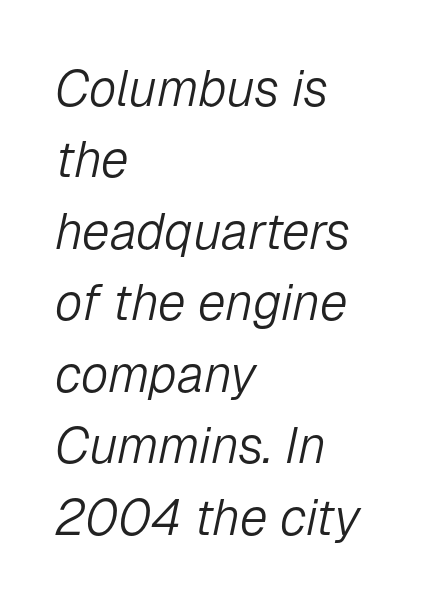
The image shows 50 px light type, italic (leaning right); set left-aligned, normal line spacing (1.43x), normal letter spacing, not underlined; low stroke contrast and a medium x-height.
